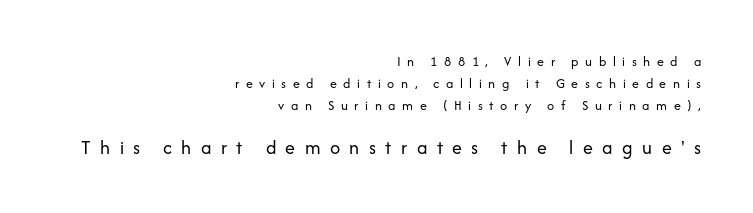
Q: Is the text bold? A: No.
Q: Is the text italic (slanted)? A: No, it is upright.
Q: Is the text underlined? A: No.
Q: How is the paragraph aligned? A: Right-aligned.
Q: Is the spacing between letters normal or unusually wide? A: Unusually wide.
Q: Is the spacing between lines tight, normal or loose? A: Normal.
Q: Which block of text is set in a larger size, the first (top) or the second (bottom)? A: The second (bottom) one.
